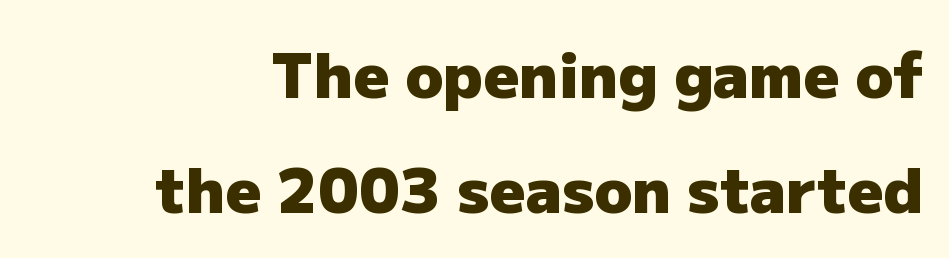
{"serif": "no", "italic": "no", "bold": "yes", "weight": "heavy", "width": "normal", "stroke_contrast": "low", "x_height": "medium", "monospaced": "no", "underline": "no", "line_spacing_ratio": 1.86, "letter_spacing": "normal", "letter_spacing_em": 0.0, "glyph_px": 62}
